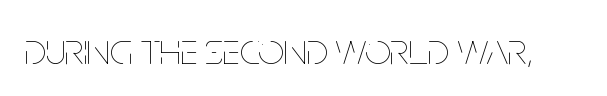
{"italic": "no", "bold": "no", "weight": "thin", "width": "condensed", "stroke_contrast": "low", "x_height": "large", "monospaced": "no", "underline": "no", "letter_spacing": "normal", "letter_spacing_em": 0.0, "glyph_px": 45}
